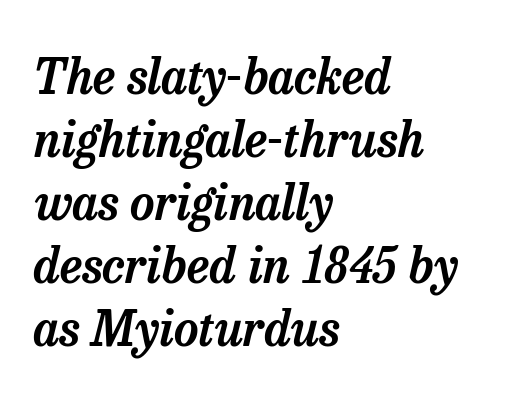
The rag falls on the right side of this text block. Reading down the column, the eye jumps a familiar distance to each next line. Yep, that's italic — everything's leaning. The letters carry serifs — small finishing strokes at the ends of their stems.
